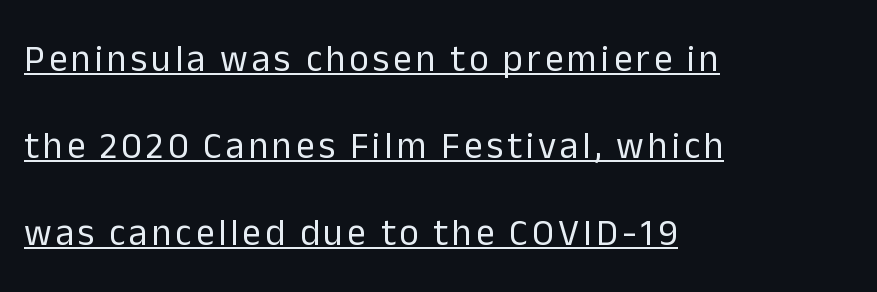
Q: Is the text bold? A: No.
Q: Is the text italic (slanted)? A: No, it is upright.
Q: Is the typeface a serif or a sans-serif typeface? A: Sans-serif.
Q: Is the text underlined? A: Yes.
Q: How is the paragraph aligned? A: Left-aligned.
Q: Is the spacing between lines tight, normal or loose? A: Loose.
Q: Width (condensed, normal, or wide)? A: Normal.
Q: Stroke contrast? A: Low.
Q: x-height? A: Medium.
Q: Monospaced? A: No.
